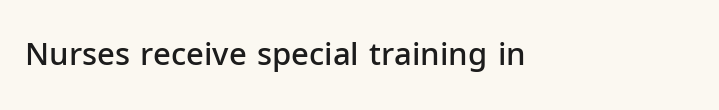
{"serif": "no", "italic": "no", "bold": "semi", "weight": "semibold", "width": "normal", "stroke_contrast": "low", "x_height": "medium", "monospaced": "no", "underline": "no", "align": "left", "letter_spacing": "normal", "letter_spacing_em": 0.0, "glyph_px": 31}
